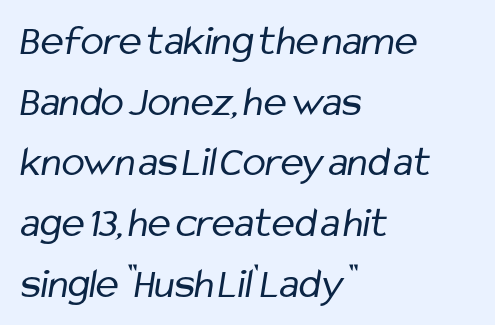
Normally led — the rows are evenly, conventionally spaced. Underline: absent. Look at the bottom of the vertical strokes: they stop flat, with no serifs. A classic flush-left, rag-right setting is used for this passage.
